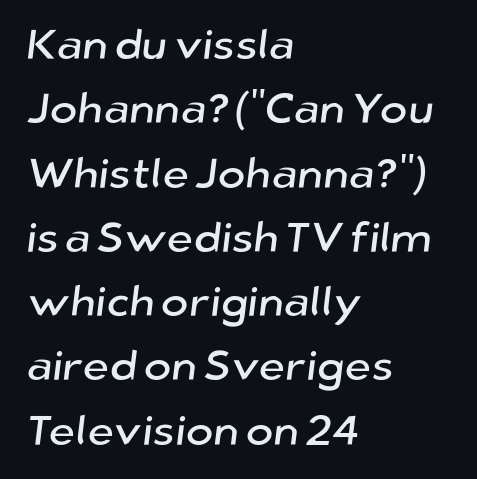
Does extra space separate the letters? No, they use regular spacing. Each row of text sits above clean, open space. If you measured baseline to baseline, you'd find a middling distance. This rendering employs a face without finishing strokes, i.e., a sans-serif.
